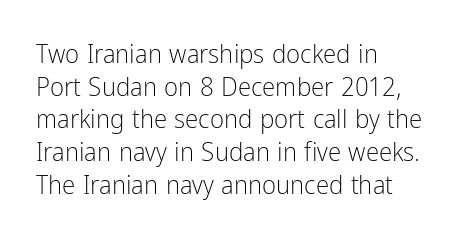
The image shows 27 px text type, upright; set left-aligned, line spacing 1.21x, normal letter spacing, not underlined.
